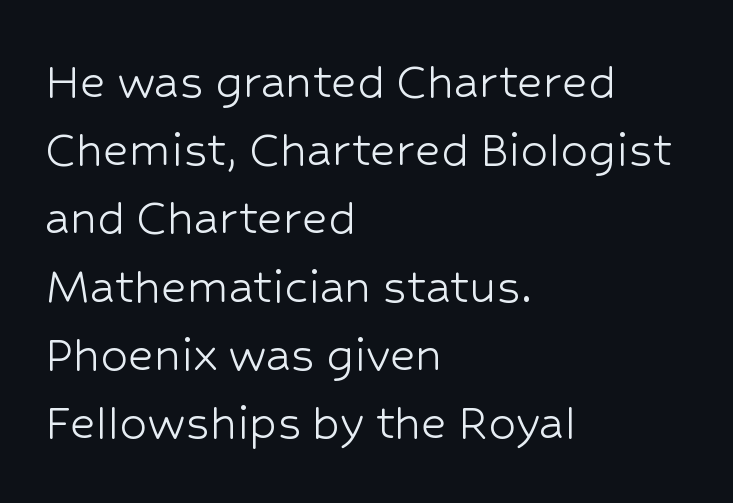
The image shows 55 px light sans-serif type, upright; set left-aligned, line spacing 1.24x, normal letter spacing, not underlined; low stroke contrast and a medium x-height.
